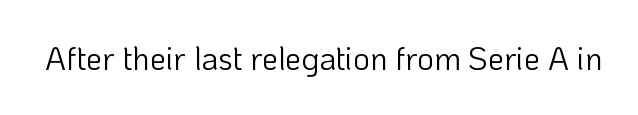
The image shows 32 px light sans-serif type, upright; set normal letter spacing, not underlined; low stroke contrast and a medium x-height.
